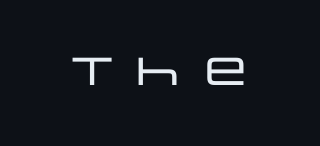
{"serif": "no", "italic": "no", "width": "wide", "stroke_contrast": "low", "x_height": "large", "monospaced": "no", "underline": "no", "letter_spacing": "wide", "letter_spacing_em": 0.21, "glyph_px": 39}
